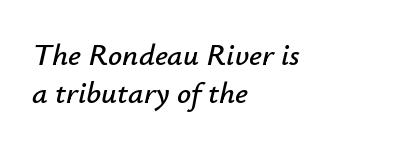
The gap between lines stays unmarked. Notice how the stems are inclined rather than vertical — that's the hallmark of italics. What stands out about the letter spacing? Nothing — it is the standard amount. Compared with a centered layout, this one pins lines to the left instead. Note the varied advance widths — an 'i' is clearly narrower than an 'm'.
